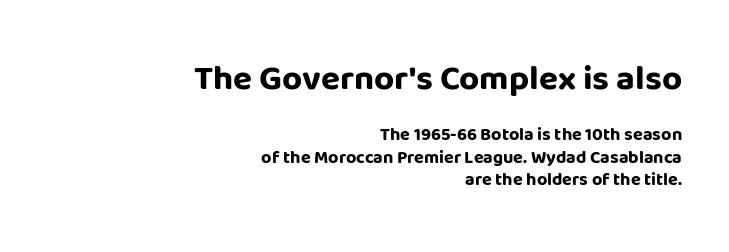
{"serif": "no", "italic": "no", "bold": "yes", "weight": "bold", "width": "normal", "stroke_contrast": "low", "x_height": "large", "monospaced": "no", "underline": "no", "align": "right", "line_spacing_ratio": 1.24, "letter_spacing": "normal", "letter_spacing_em": 0.0, "larger_block": "first", "size_ratio": 1.94, "glyph_px": 35}
